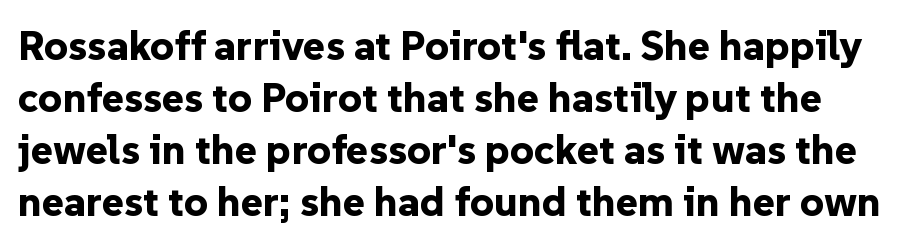
The type family on display is of the sans-serif kind. Descenders are the only things crossing below the line. Nobody touched the tracking dial on this one. Think of a printed novel: that variable character pitch is what you see here. Its strokes are broad and dark, the hallmark of bold type.
